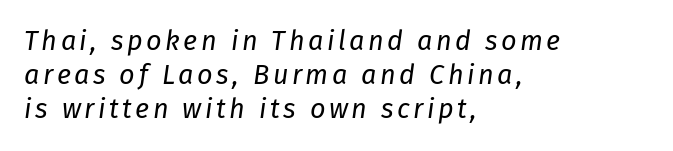
Q: Is the text bold? A: No.
Q: Is the text italic (slanted)? A: Yes, it leans right by about 8 degrees.
Q: Is the text underlined? A: No.
Q: How is the paragraph aligned? A: Left-aligned.
Q: Is the spacing between lines tight, normal or loose? A: Normal.
